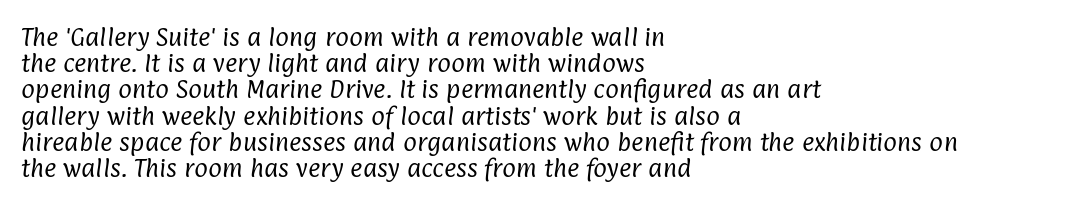
Q: Is the text bold? A: No.
Q: Is the text underlined? A: No.
Q: How is the paragraph aligned? A: Left-aligned.
Q: Is the spacing between letters normal or unusually wide? A: Normal.
Q: Is the spacing between lines tight, normal or loose? A: Normal.
